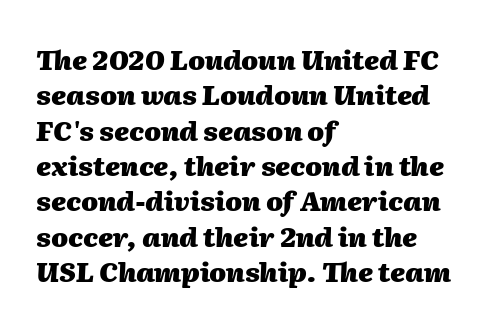
{"italic": "yes", "lean": "right", "slant_degrees": 2, "bold": "yes", "underline": "no", "align": "left", "line_spacing": "normal", "line_spacing_ratio": 1.31, "letter_spacing": "normal", "letter_spacing_em": 0.0, "glyph_px": 27}
